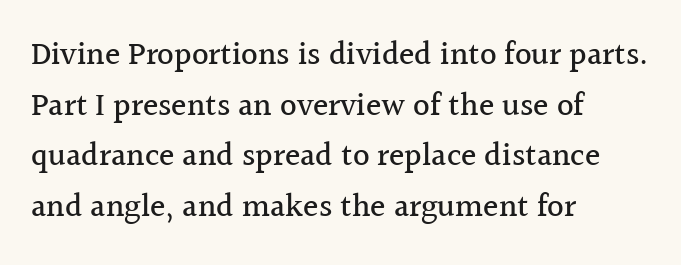
The rendering shows small feet on the letterforms — a serif design. Character widths vary here, with narrow letters taking less room than wide ones. Posture: vertical. The strip under each line holds only bare page. One-word summary of the alignment: left. Honestly, the row spacing looks completely unremarkable.
